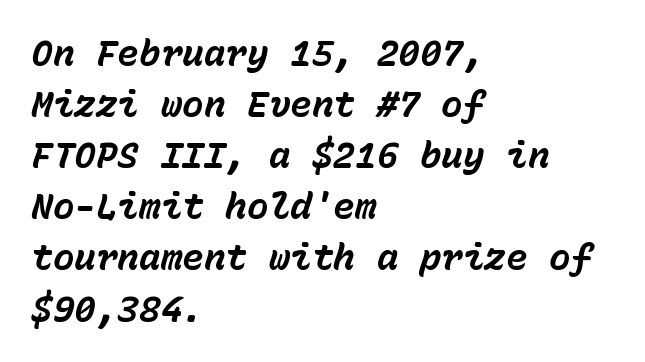
{"italic": "yes", "lean": "right", "slant_degrees": 15, "bold": "yes", "weight": "bold", "width": "normal", "stroke_contrast": "low", "x_height": "medium", "monospaced": "yes", "underline": "no", "align": "left", "line_spacing": "normal", "line_spacing_ratio": 1.42, "letter_spacing": "normal", "letter_spacing_em": 0.0, "glyph_px": 36}
